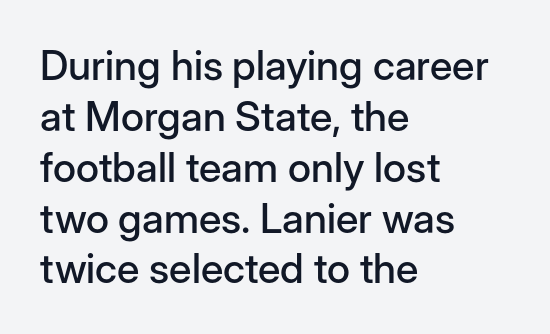
Just letters on the line, the space beneath them empty. A student would call this left alignment; a typographer would say flush left, rag right. Varying glyph widths throughout — classic text-font behaviour. Honestly, the letter spacing is just normal — you wouldn't notice it. The lettering stays uniformly vertical, giving the passage a roman look.
